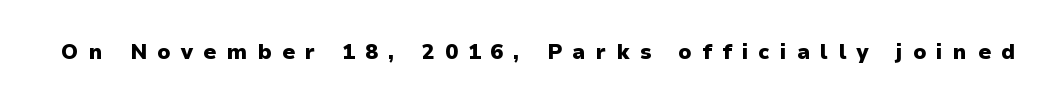
Underlining? Definitely not there. Tall strokes in this sample are plumb rather than angled. Weight check: bold — yes, fully. Observe the wide spacing: letters keep a clear distance from each other.
